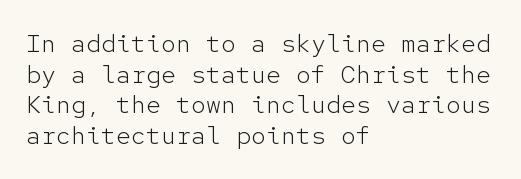
The letters look calm and open, with moderate or lighter stems. Descenders are the only things crossing below the line. Left-aligned paragraph, ragged on the right. Short note: letters normally spaced.
